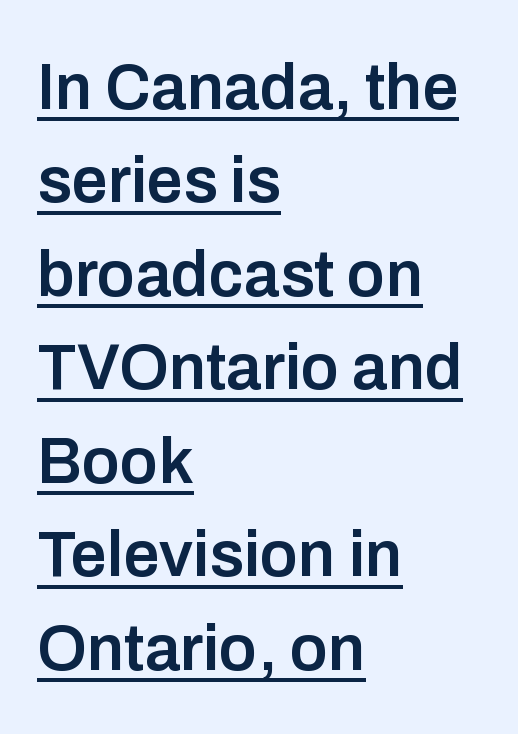
The image shows 64 px semibold sans-serif type, upright; set left-aligned, normal line spacing (1.46x), normal letter spacing, underlined; low stroke contrast and a medium x-height.
